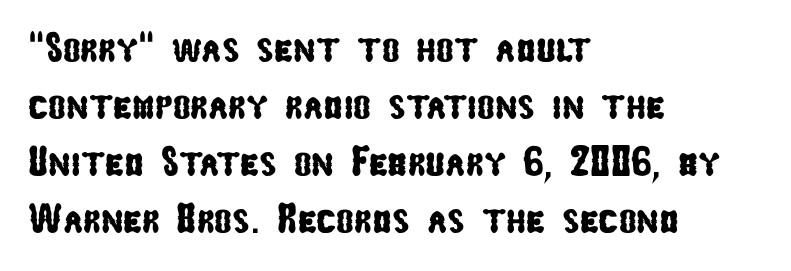
Q: Is the typeface a serif or a sans-serif typeface? A: Sans-serif.
Q: Is the text underlined? A: No.
Q: How is the paragraph aligned? A: Left-aligned.
Q: Is the spacing between letters normal or unusually wide? A: Normal.
Q: Is the spacing between lines tight, normal or loose? A: Normal.
Q: Width (condensed, normal, or wide)? A: Condensed.
Q: Stroke contrast? A: Low.
Q: x-height? A: Medium.
Q: Monospaced? A: No.
